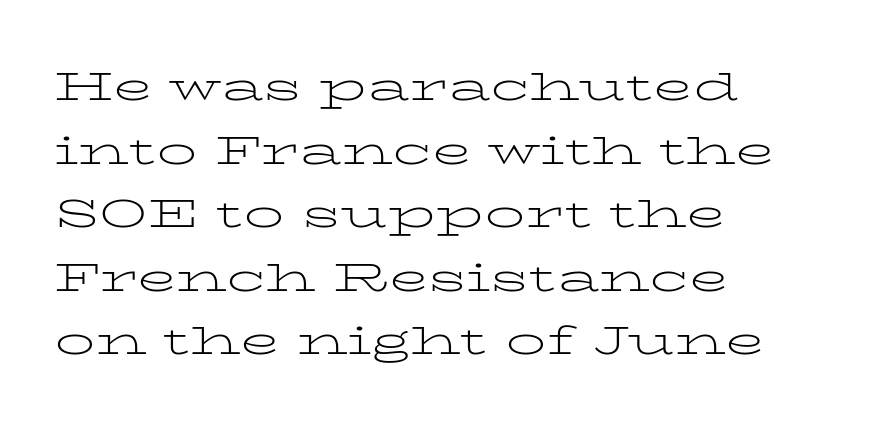
The image shows 40 px light, wide serif type, upright; set left-aligned, normal line spacing (1.59x), normal letter spacing, not underlined; low stroke contrast and a medium x-height.
